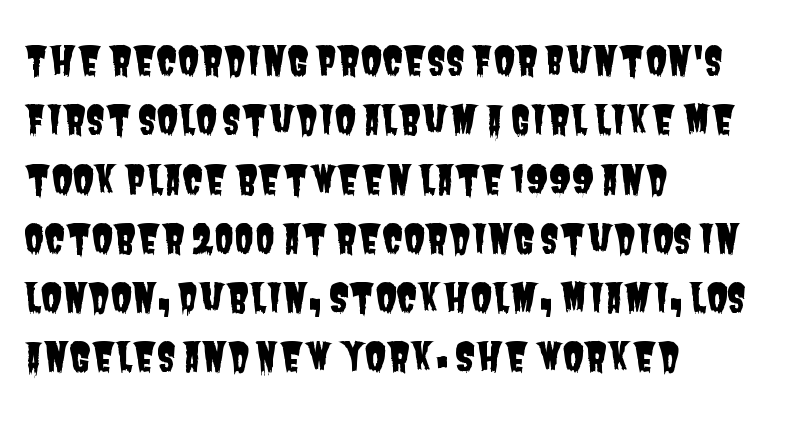
The image shows 39 px condensed sans-serif type; set left-aligned, normal line spacing (1.52x), normal letter spacing, not underlined; low stroke contrast and a large x-height.
